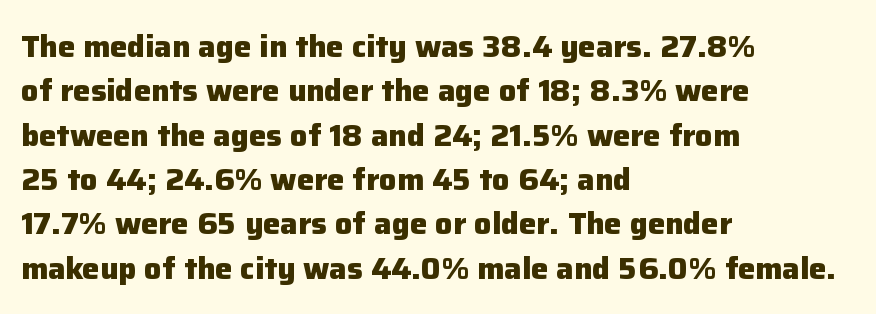
{"serif": "no", "italic": "no", "bold": "yes", "weight": "heavy", "width": "normal", "stroke_contrast": "low", "x_height": "medium", "monospaced": "no", "underline": "no", "align": "left", "line_spacing": "normal", "line_spacing_ratio": 1.43, "letter_spacing": "normal", "letter_spacing_em": 0.0, "glyph_px": 31}
